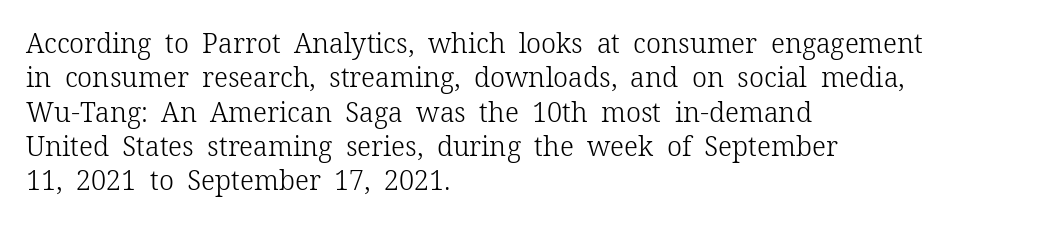
The image shows 27 px text type, upright; set left-aligned, normal line spacing (1.27x), normal letter spacing, not underlined.
